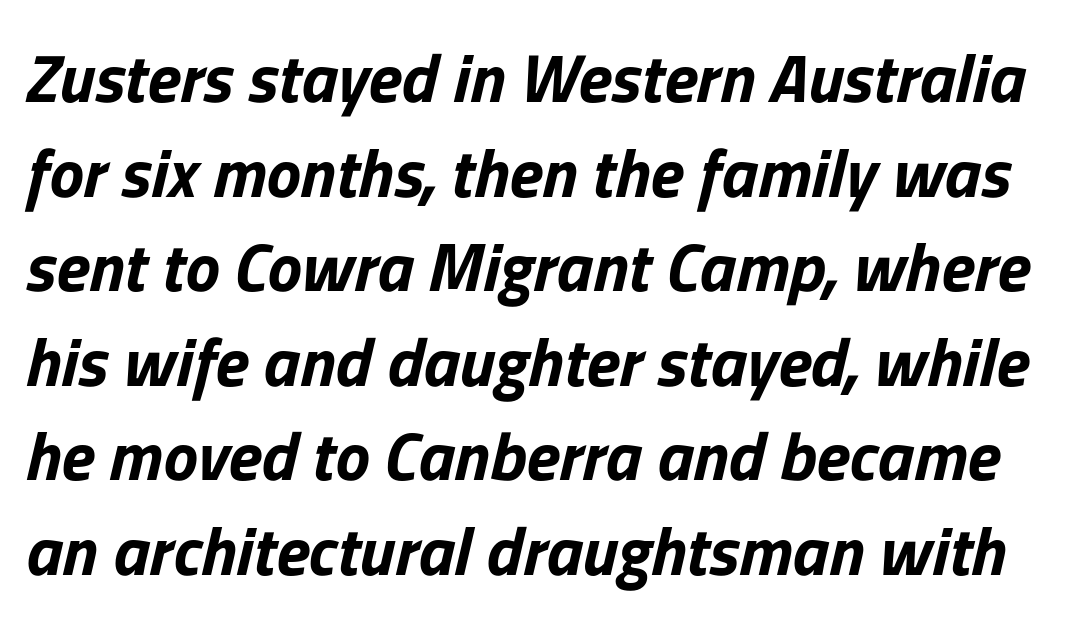
{"italic": "yes", "lean": "right", "slant_degrees": 13, "bold": "yes", "weight": "bold", "width": "normal", "stroke_contrast": "low", "x_height": "medium", "monospaced": "no", "underline": "no", "line_spacing": "normal", "line_spacing_ratio": 1.37, "letter_spacing": "normal", "letter_spacing_em": 0.0, "glyph_px": 69}
